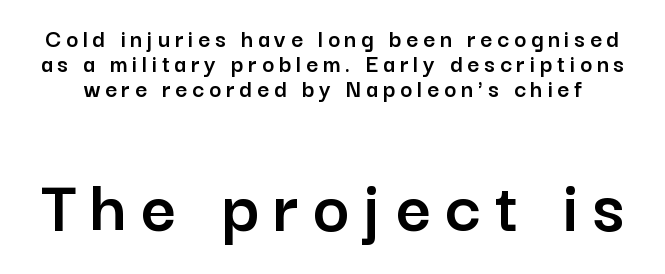
{"serif": "no", "italic": "no", "width": "normal", "stroke_contrast": "low", "x_height": "medium", "monospaced": "no", "underline": "no", "line_spacing": "tight", "line_spacing_ratio": 0.97, "larger_block": "second", "size_ratio": 2.96, "glyph_px": 77}
